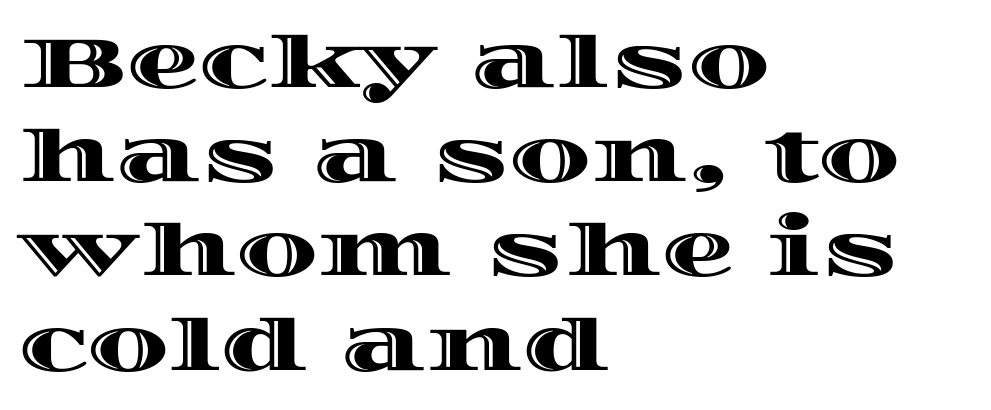
The image shows 73 px wide type, upright; set left-aligned, normal line spacing (1.29x), normal letter spacing, not underlined; a large x-height.
